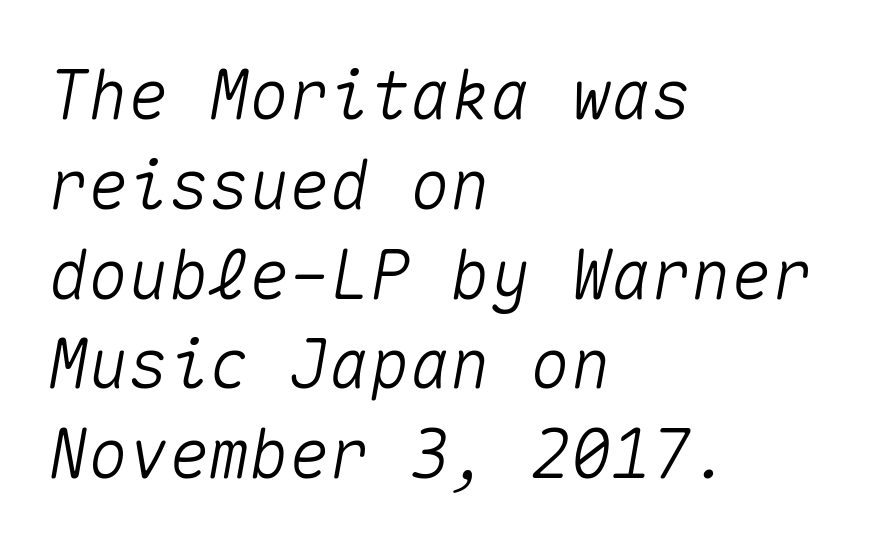
The image shows 67 px text type, italic (leaning right), monospaced; set left-aligned, normal line spacing (1.34x), normal letter spacing, not underlined; medium stroke contrast and a medium x-height.
